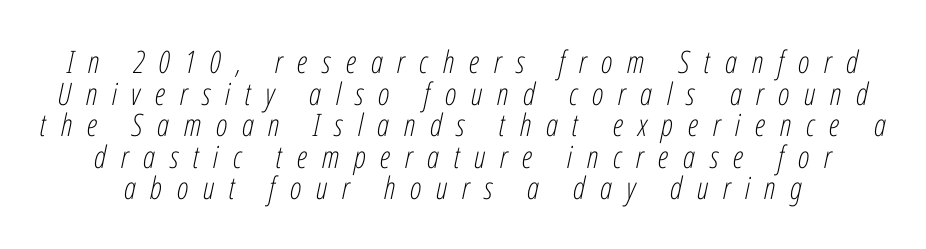
{"italic": "yes", "lean": "right", "slant_degrees": 12, "bold": "no", "weight": "light", "width": "condensed", "stroke_contrast": "low", "x_height": "medium", "monospaced": "no", "underline": "no", "line_spacing": "tight", "line_spacing_ratio": 1.02, "letter_spacing": "wide", "letter_spacing_em": 0.47, "glyph_px": 31}
